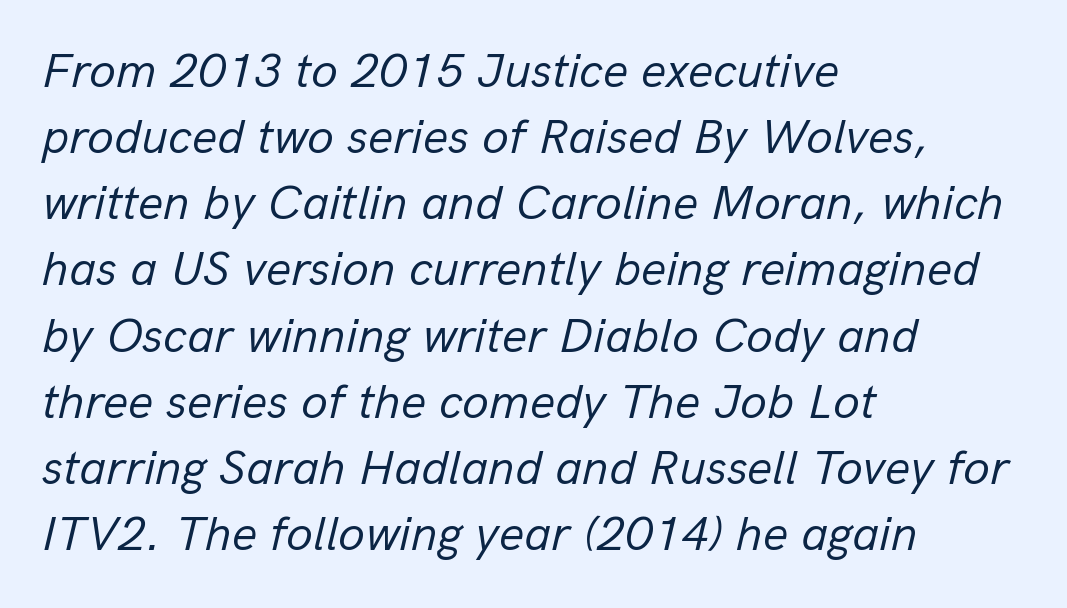
Q: Is the text bold? A: No.
Q: Is the text italic (slanted)? A: Yes, it leans right by about 13 degrees.
Q: Is the text underlined? A: No.
Q: How is the paragraph aligned? A: Left-aligned.
Q: Is the spacing between letters normal or unusually wide? A: Normal.
Q: Is the spacing between lines tight, normal or loose? A: Normal.
Q: Width (condensed, normal, or wide)? A: Normal.
Q: Stroke contrast? A: Low.
Q: x-height? A: Medium.
Q: Monospaced? A: No.
